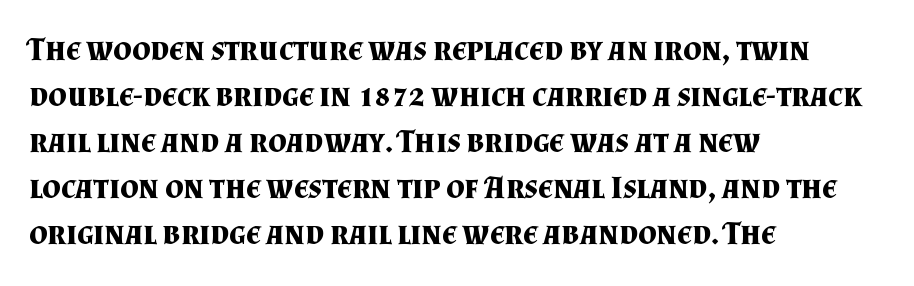
Does the weight exceed regular? Yes, all the way to bold. Words float on clear page, feet unadorned. Do the characters align in a grid? No, the font is proportional. The rag falls on the right side of this text block. In terms of letterform style, serifs are clearly present.
